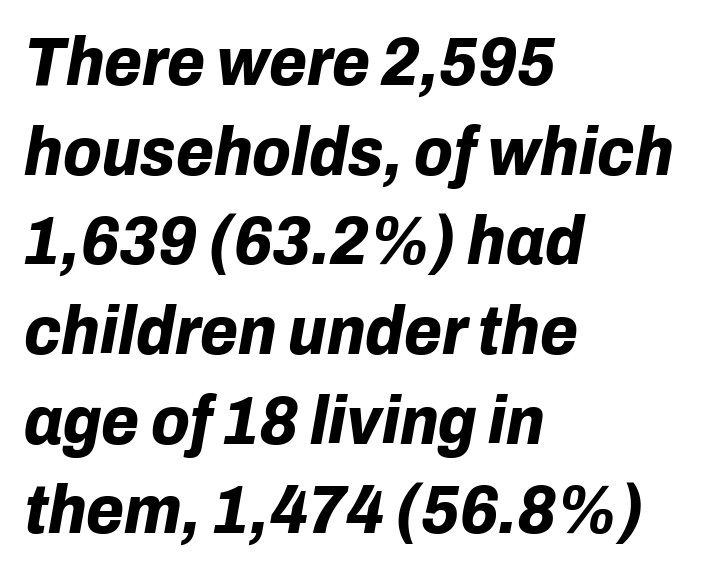
The rendering applies a slant to the glyphs. Line beginnings align vertically; line endings do not. Each letter keeps its own natural width here, so spacing adapts to shape. Notice how descenders clear the ascenders below comfortably — that's standard leading. Bare-footed words on every line. Caption: bold face, heavy strokes.
